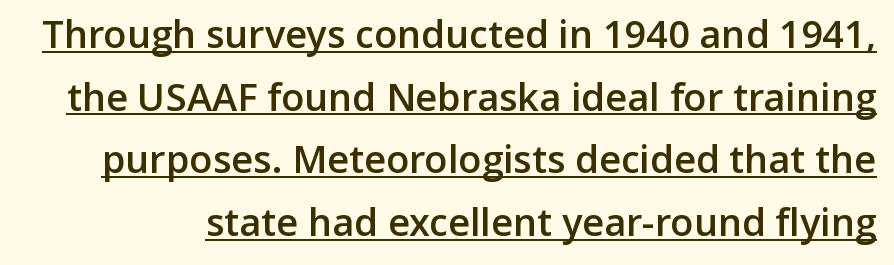
{"serif": "no", "italic": "no", "bold": "semi", "weight": "semibold", "width": "normal", "stroke_contrast": "low", "x_height": "medium", "monospaced": "no", "underline": "yes", "line_spacing": "normal", "line_spacing_ratio": 1.65, "letter_spacing": "normal", "letter_spacing_em": 0.0, "glyph_px": 38}
